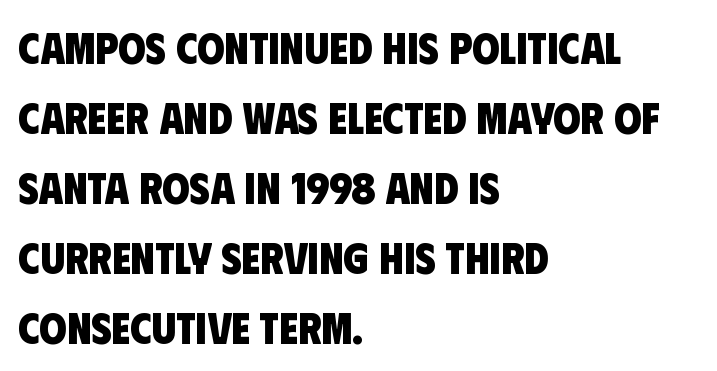
The letters sit at their default tracking, neither squeezed nor spread. The passage is arranged the way most books set body copy — flush left. Whoever set this chose a conventional vertical rhythm. Strong, thick strokes mark this as bold type. Note the varied advance widths — an 'i' is clearly narrower than an 'm'.
